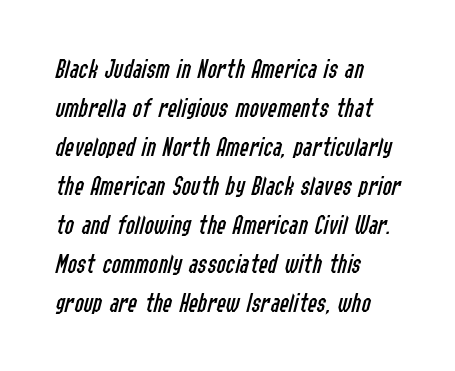
Q: Is the text bold? A: No.
Q: Is the text italic (slanted)? A: Yes, it leans right by about 14 degrees.
Q: Is the text underlined? A: No.
Q: How is the paragraph aligned? A: Left-aligned.
Q: Is the spacing between letters normal or unusually wide? A: Normal.
Q: Is the spacing between lines tight, normal or loose? A: Normal.
Q: Width (condensed, normal, or wide)? A: Condensed.
Q: Stroke contrast? A: Low.
Q: x-height? A: Medium.
Q: Monospaced? A: No.
